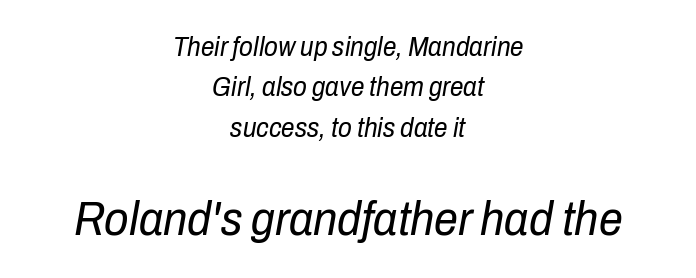
The cut favours lightness, reaching ordinary text weight at its darkest. Layout note: lines centered. The passage shown is typed in a proportional face where columns would drift. Honestly, there is no underline to notice here at all. The text carries the slant typical of an italic or oblique font.
